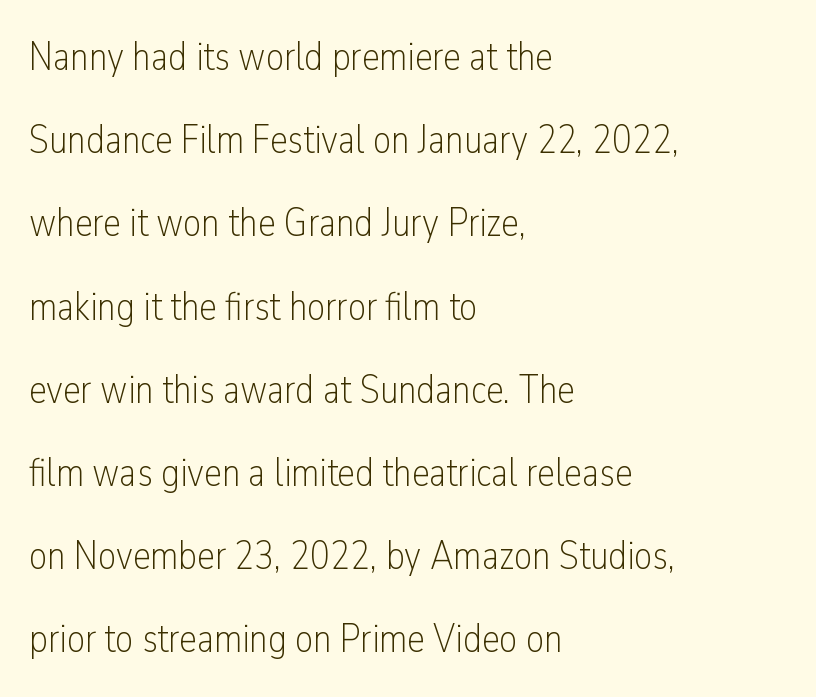
Q: Is the text bold? A: No.
Q: Is the text italic (slanted)? A: No, it is upright.
Q: Is the typeface a serif or a sans-serif typeface? A: Sans-serif.
Q: Is the text underlined? A: No.
Q: How is the paragraph aligned? A: Left-aligned.
Q: Is the spacing between letters normal or unusually wide? A: Normal.
Q: Is the spacing between lines tight, normal or loose? A: Loose.
Q: Width (condensed, normal, or wide)? A: Condensed.
Q: Stroke contrast? A: Low.
Q: x-height? A: Medium.
Q: Monospaced? A: No.
